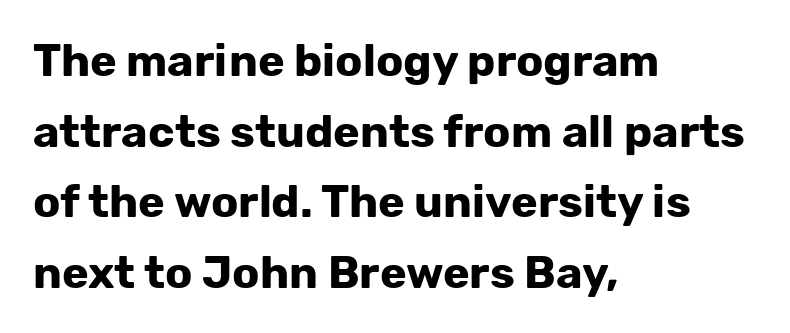
The image shows 45 px bold sans-serif type, upright; set left-aligned, normal line spacing (1.57x), normal letter spacing, not underlined; low stroke contrast and a medium x-height.
